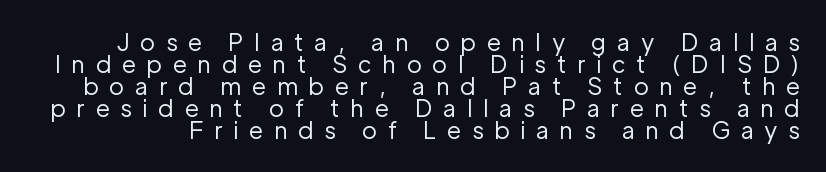
{"italic": "no", "bold": "no", "underline": "no", "line_spacing": "tight", "line_spacing_ratio": 0.96, "letter_spacing": "wide", "letter_spacing_em": 0.46, "glyph_px": 23}
